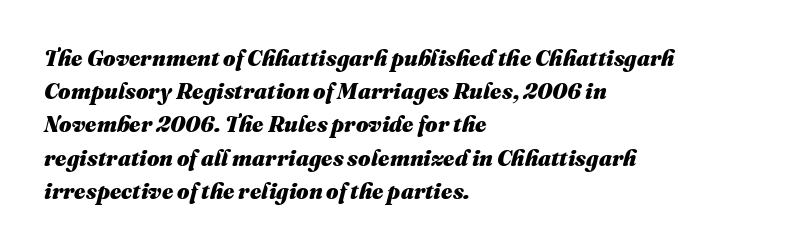
The image shows 22 px bold type, italic (leaning right); set left-aligned, normal line spacing (1.51x), normal letter spacing, not underlined.
